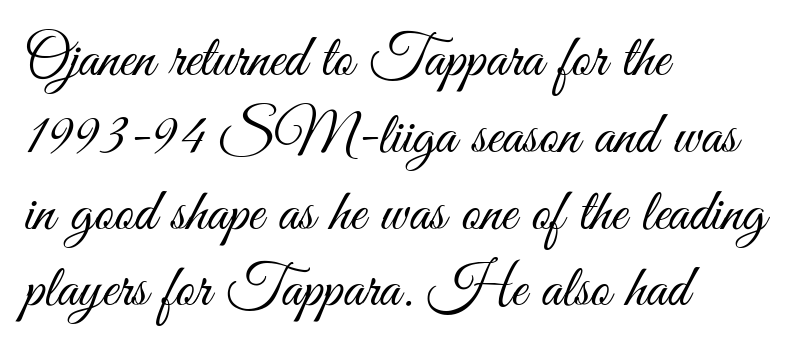
{"serif": "no", "bold": "no", "weight": "light", "width": "condensed", "stroke_contrast": "medium", "x_height": "small", "monospaced": "no", "underline": "no", "align": "left", "line_spacing": "normal", "line_spacing_ratio": 1.28, "letter_spacing": "normal", "letter_spacing_em": 0.0, "glyph_px": 60}
